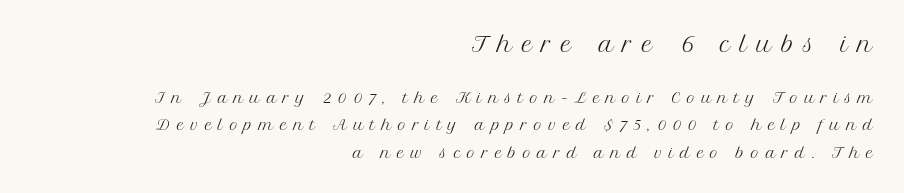
The image shows 21 px text type; set right-aligned, loose line spacing (1.96x), unusually wide letter spacing (+0.45 em), not underlined; the first (top) block is 1.5x larger.
